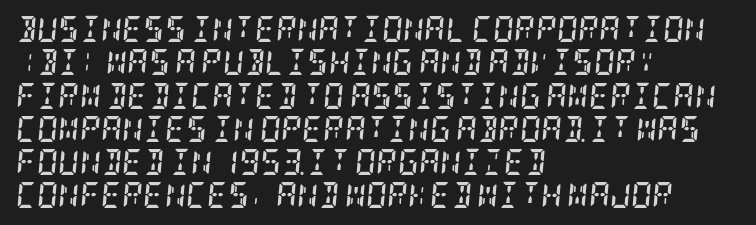
Q: Is the text bold? A: Yes.
Q: Is the text italic (slanted)? A: Yes, it leans right by about 5 degrees.
Q: Is the text underlined? A: No.
Q: How is the paragraph aligned? A: Left-aligned.
Q: Is the spacing between letters normal or unusually wide? A: Normal.
Q: Is the spacing between lines tight, normal or loose? A: Normal.
